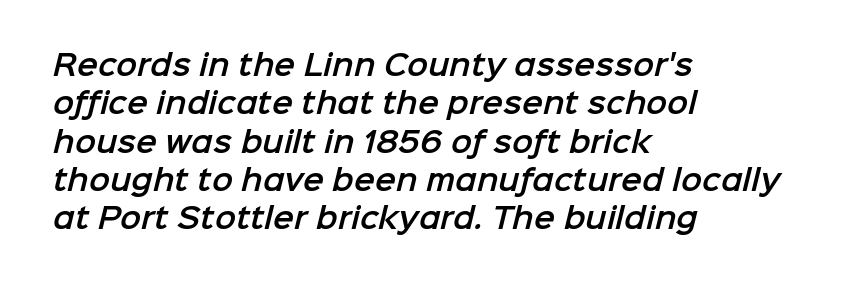
The image shows 28 px sans-serif type; set left-aligned, normal line spacing (1.37x), normal letter spacing, not underlined; low stroke contrast and a medium x-height.
